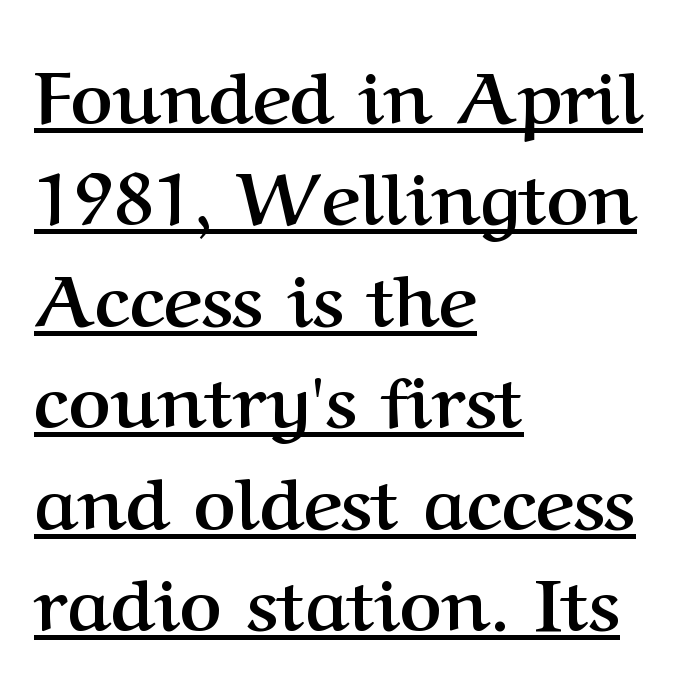
The image shows 73 px semibold serif type, upright; set left-aligned, normal line spacing (1.39x), normal letter spacing, underlined; medium stroke contrast and a medium x-height.
